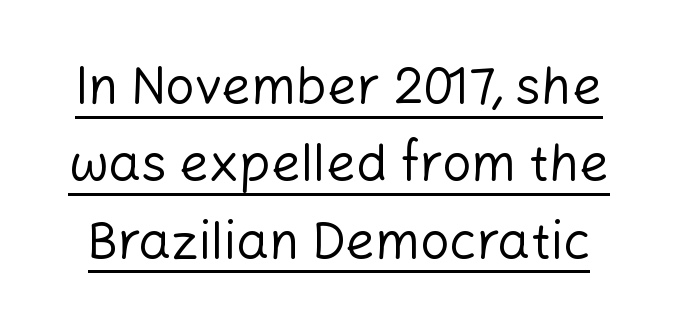
The image shows 52 px regular-weight sans-serif type, upright; set normal line spacing (1.49x), normal letter spacing, underlined; low stroke contrast and a medium x-height.
